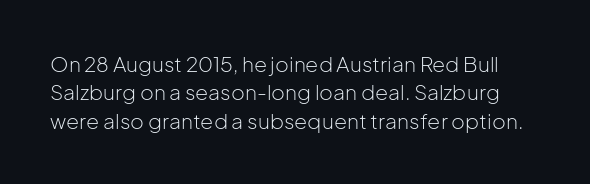
Q: Is the text bold? A: No.
Q: Is the text italic (slanted)? A: No, it is upright.
Q: Is the text underlined? A: No.
Q: Is the spacing between letters normal or unusually wide? A: Normal.
Q: Is the spacing between lines tight, normal or loose? A: Normal.
